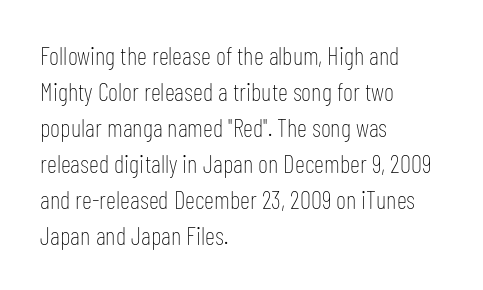
{"italic": "no", "bold": "no", "underline": "no", "align": "left", "line_spacing": "normal", "line_spacing_ratio": 1.44, "letter_spacing": "normal", "letter_spacing_em": 0.0, "glyph_px": 25}
